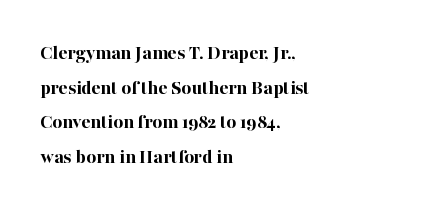
The image shows 21 px bold type, upright; set left-aligned, normal line spacing (1.65x), normal letter spacing, not underlined.
